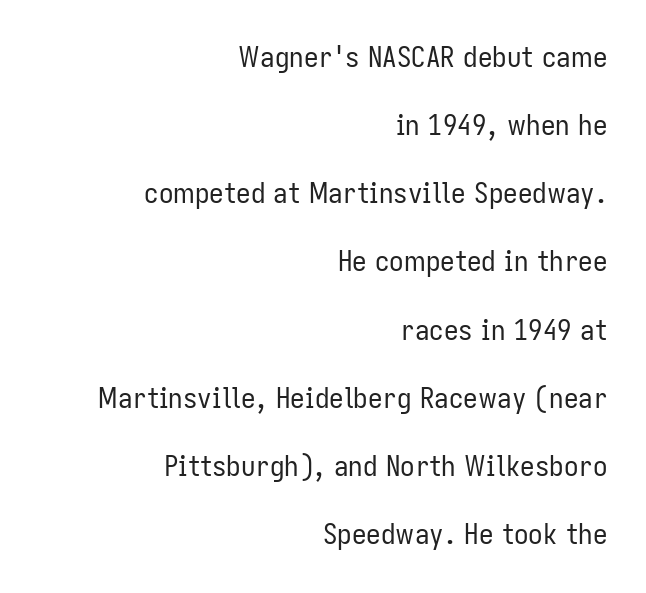
The image shows 29 px regular-weight, condensed sans-serif type, upright; set right-aligned, loose line spacing (2.35x), normal letter spacing, not underlined; low stroke contrast and a medium x-height.
